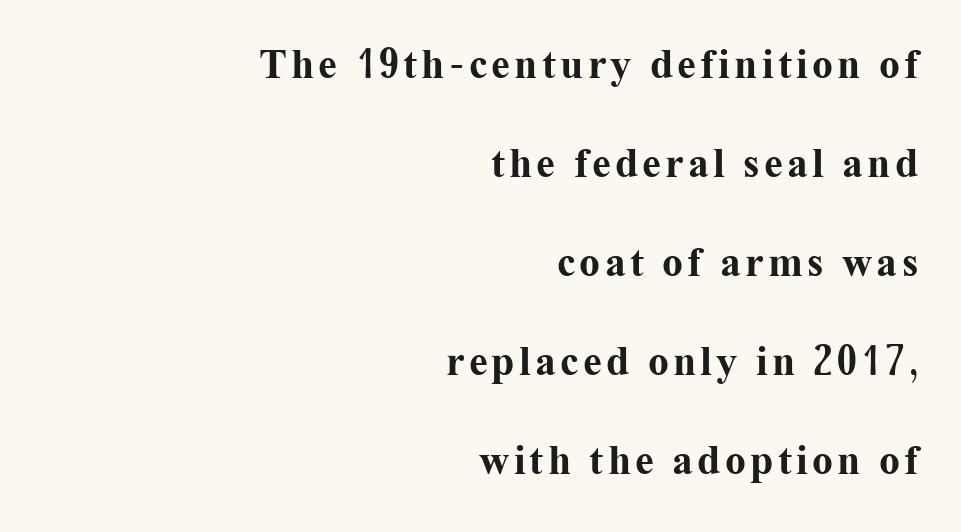
The image shows 42 px bold serif type, upright; set right-aligned, loose line spacing (2.36x), not underlined; medium stroke contrast and a medium x-height.
